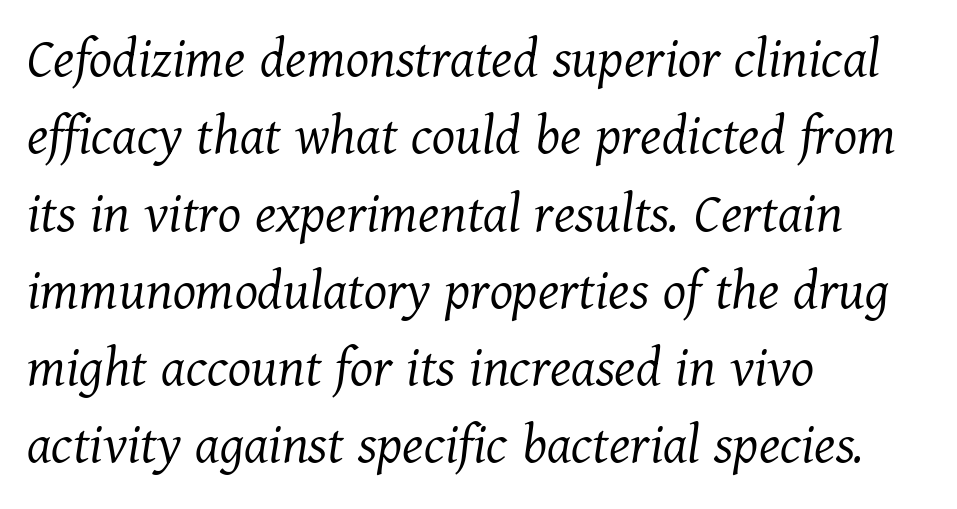
The image shows 59 px light serif type, italic (leaning right); set left-aligned, normal line spacing (1.31x), normal letter spacing, not underlined; medium stroke contrast and a medium x-height.
